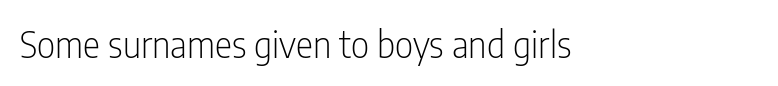
Notice how the stems are strictly vertical — no italics here. Regarding serifs, this sample does without them. Here the designer chose a conventional face with non-uniform glyph widths. Observe the ordinary spacing: letters are neighbours, not strangers. Lines of text with bare space underneath. Horizontally, the lines are justified to the leading edge only.
